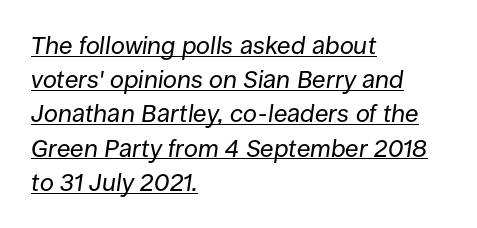
Rows of type keep a routine distance in the vertical direction. Left-aligned paragraph, ragged on the right. The string is rendered with underlining switched on. Rendered with sloped, italic letterforms. Caption: standard tracking, unaltered. No heavy texture on the line: the type isn't bold.
